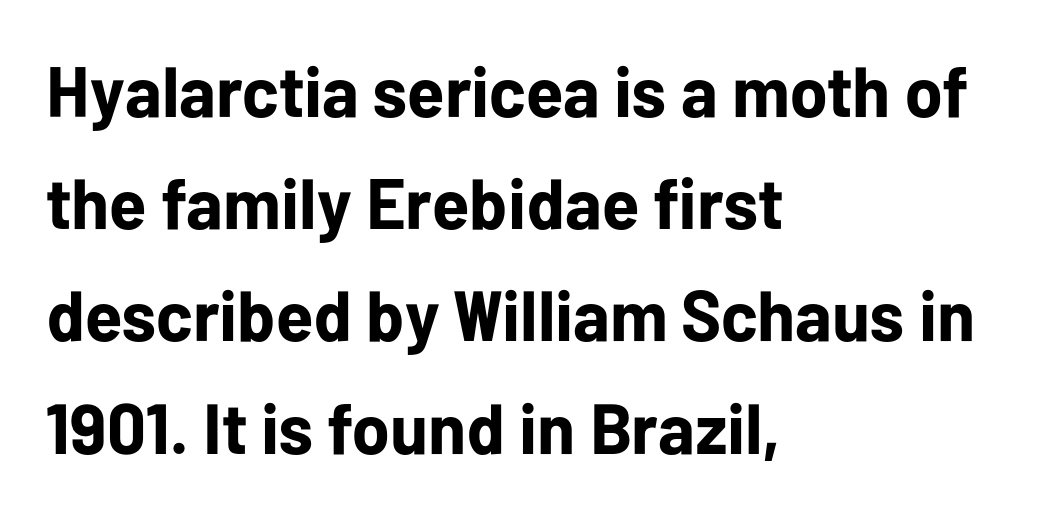
The image shows 71 px bold sans-serif type, upright; set left-aligned, normal line spacing (1.58x), normal letter spacing, not underlined; low stroke contrast and a medium x-height.
